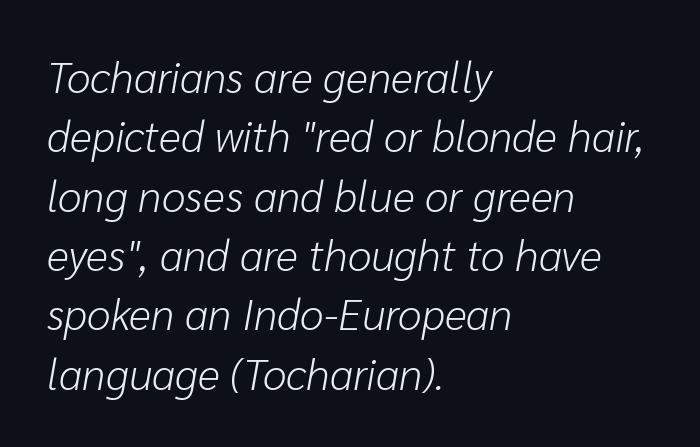
Q: Is the text bold? A: No.
Q: Is the text italic (slanted)? A: Yes, it leans right by about 10 degrees.
Q: Is the text underlined? A: No.
Q: How is the paragraph aligned? A: Left-aligned.
Q: Is the spacing between letters normal or unusually wide? A: Normal.
Q: Is the spacing between lines tight, normal or loose? A: Normal.
Q: Width (condensed, normal, or wide)? A: Normal.
Q: Stroke contrast? A: Low.
Q: x-height? A: Medium.
Q: Monospaced? A: No.
